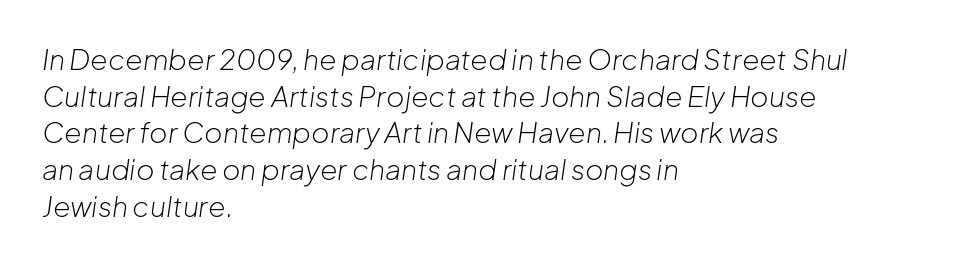
Just letters on the line, the space beneath them empty. The typography opts for an oblique posture over an upright one. Stems and bowls with no extra thickness — not bold. Proportional: the letters do not fall into vertical columns. This block has exactly the height ordinary leading produces.
